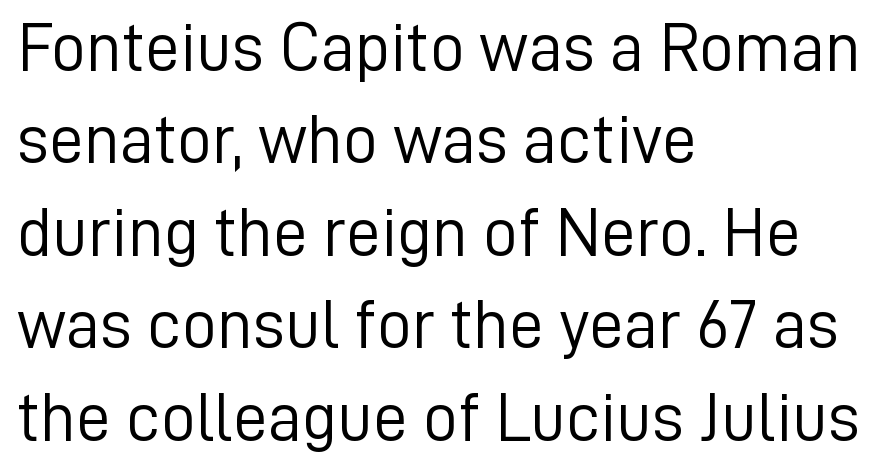
Q: Is the text bold? A: No.
Q: Is the text italic (slanted)? A: No, it is upright.
Q: Is the typeface a serif or a sans-serif typeface? A: Sans-serif.
Q: Is the text underlined? A: No.
Q: How is the paragraph aligned? A: Left-aligned.
Q: Is the spacing between letters normal or unusually wide? A: Normal.
Q: Is the spacing between lines tight, normal or loose? A: Normal.
Q: Width (condensed, normal, or wide)? A: Normal.
Q: Stroke contrast? A: Low.
Q: x-height? A: Medium.
Q: Monospaced? A: No.
